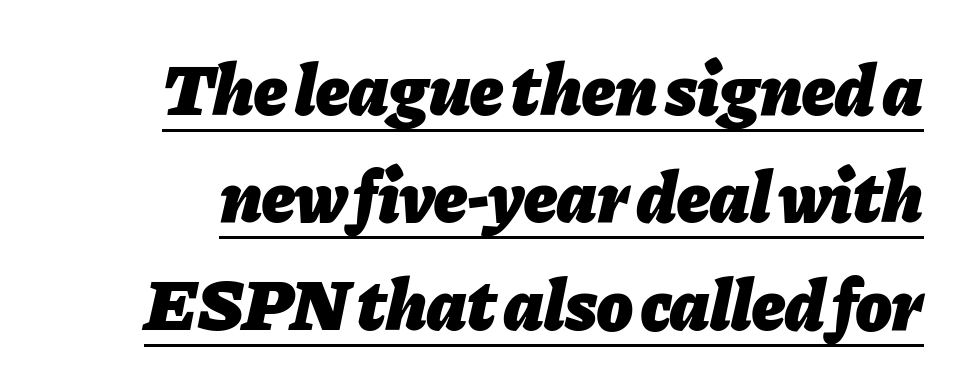
{"italic": "yes", "lean": "right", "slant_degrees": 11, "bold": "yes", "weight": "heavy", "width": "normal", "stroke_contrast": "low", "x_height": "medium", "monospaced": "no", "underline": "yes", "line_spacing": "normal", "line_spacing_ratio": 1.47, "letter_spacing": "normal", "letter_spacing_em": 0.0, "glyph_px": 73}
